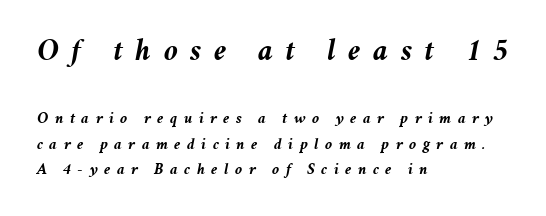
The image shows 31 px semibold type, italic (leaning right); set left-aligned, normal line spacing (1.59x), unusually wide letter spacing (+0.4 em), not underlined; the first (top) block is 1.94x larger; medium stroke contrast and a medium x-height.
